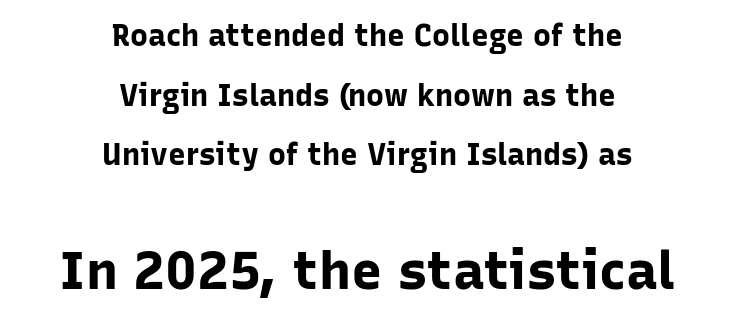
The later block is typeset at a bigger size than the earlier block. In terms of letterform style, serifs are entirely absent. What stands out about the letter spacing? Nothing — it is the standard amount. Is the type bold? Yes — the strokes are clearly thick and heavy. Descender tails drop into unmarked territory.
